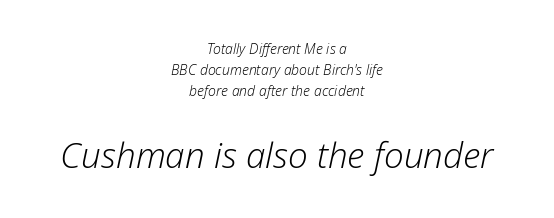
The image shows 35 px light type, italic (leaning right); set centered, normal line spacing (1.49x), normal letter spacing, not underlined; the second (bottom) block is 2.5x larger; low stroke contrast and a medium x-height.
